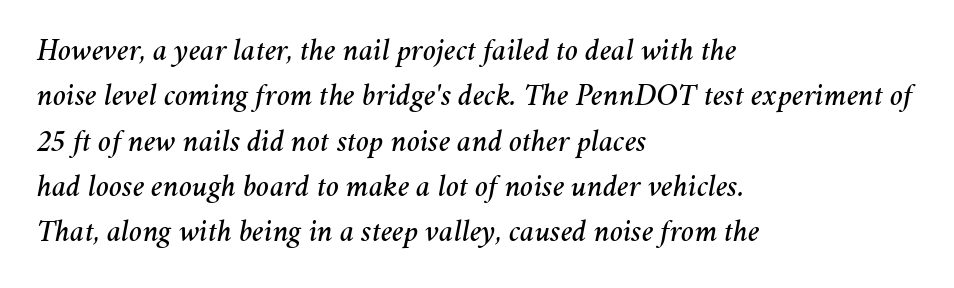
Q: Is the text italic (slanted)? A: Yes, it leans right by about 11 degrees.
Q: Is the text underlined? A: No.
Q: How is the paragraph aligned? A: Left-aligned.
Q: Is the spacing between letters normal or unusually wide? A: Normal.
Q: Is the spacing between lines tight, normal or loose? A: Normal.
Q: Width (condensed, normal, or wide)? A: Normal.
Q: Stroke contrast? A: Medium.
Q: x-height? A: Medium.
Q: Monospaced? A: No.
